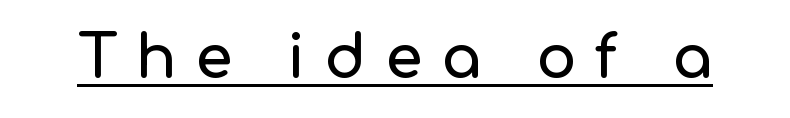
{"serif": "no", "italic": "no", "width": "normal", "stroke_contrast": "low", "x_height": "medium", "monospaced": "no", "underline": "yes", "letter_spacing": "wide", "letter_spacing_em": 0.31, "glyph_px": 60}
